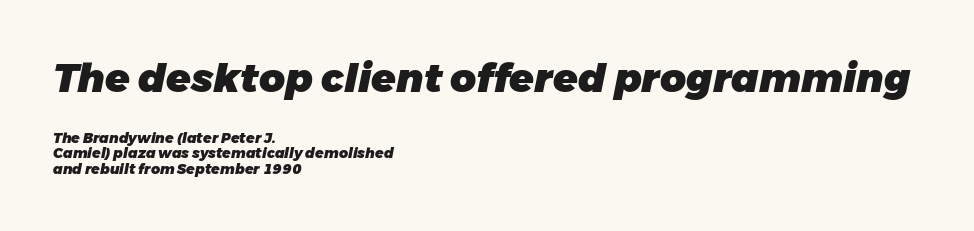
Descenders are the only things crossing below the line. The passage shown leans; its letterforms are oblique. The block of text is dense from top to bottom, with scant space between rows. A student would notice the top passage is typeset larger than what follows. Reading down the block, your eye returns to a fixed left position each line. This sample has the flowing, uneven cadence of proportional lettering.
